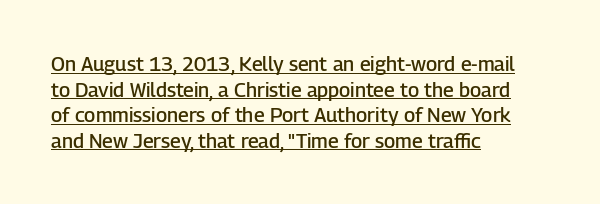
{"italic": "no", "bold": "semi", "underline": "yes", "align": "left", "line_spacing": "normal", "line_spacing_ratio": 1.28, "letter_spacing": "normal", "letter_spacing_em": 0.0, "glyph_px": 20}
